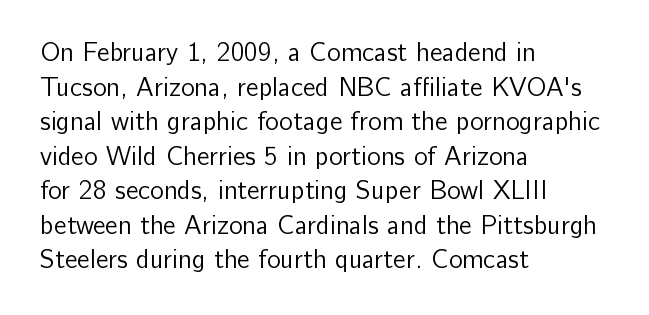
{"italic": "no", "bold": "no", "underline": "no", "align": "left", "line_spacing": "normal", "line_spacing_ratio": 1.33, "letter_spacing": "normal", "letter_spacing_em": 0.0, "glyph_px": 26}
